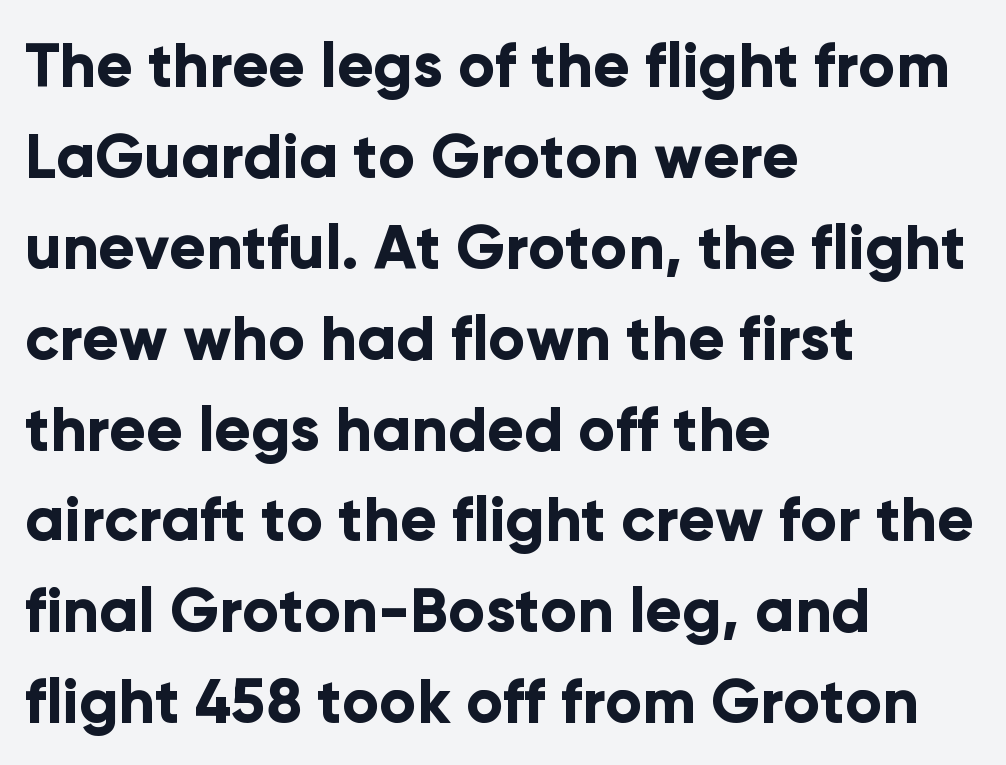
{"serif": "no", "italic": "no", "bold": "yes", "weight": "bold", "width": "normal", "stroke_contrast": "low", "x_height": "medium", "monospaced": "no", "underline": "no", "align": "left", "line_spacing": "normal", "line_spacing_ratio": 1.49, "letter_spacing": "normal", "letter_spacing_em": 0.0, "glyph_px": 61}
